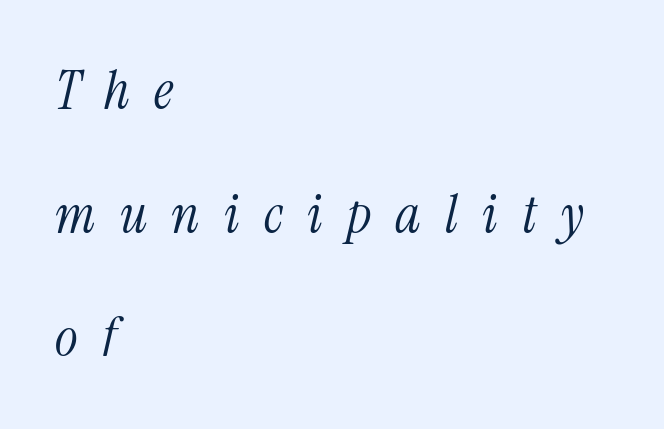
{"serif": "yes", "italic": "yes", "lean": "right", "slant_degrees": 13, "bold": "no", "weight": "light", "width": "condensed", "stroke_contrast": "medium", "x_height": "medium", "monospaced": "no", "underline": "no", "align": "left", "line_spacing": "loose", "line_spacing_ratio": 2.29, "letter_spacing": "wide", "letter_spacing_em": 0.45, "glyph_px": 54}
